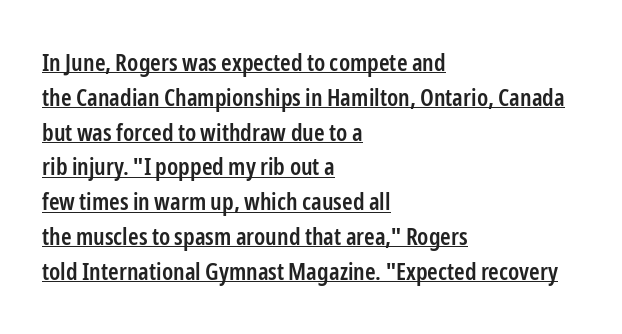
Q: Is the text bold? A: Semi-bold.
Q: Is the text italic (slanted)? A: No, it is upright.
Q: Is the text underlined? A: Yes.
Q: How is the paragraph aligned? A: Left-aligned.
Q: Is the spacing between letters normal or unusually wide? A: Normal.
Q: Is the spacing between lines tight, normal or loose? A: Normal.
